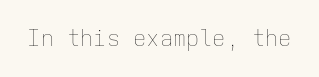
{"italic": "no", "bold": "no", "underline": "no", "letter_spacing": "normal", "letter_spacing_em": 0.0, "glyph_px": 22}
